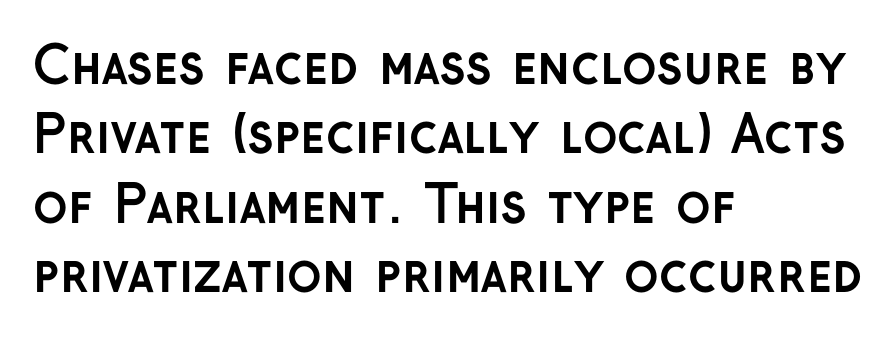
Q: Is the text bold? A: Yes.
Q: Is the text italic (slanted)? A: No, it is upright.
Q: Is the typeface a serif or a sans-serif typeface? A: Sans-serif.
Q: Is the text underlined? A: No.
Q: How is the paragraph aligned? A: Left-aligned.
Q: Is the spacing between letters normal or unusually wide? A: Normal.
Q: Is the spacing between lines tight, normal or loose? A: Normal.
Q: Width (condensed, normal, or wide)? A: Normal.
Q: Stroke contrast? A: Low.
Q: x-height? A: Medium.
Q: Monospaced? A: No.
